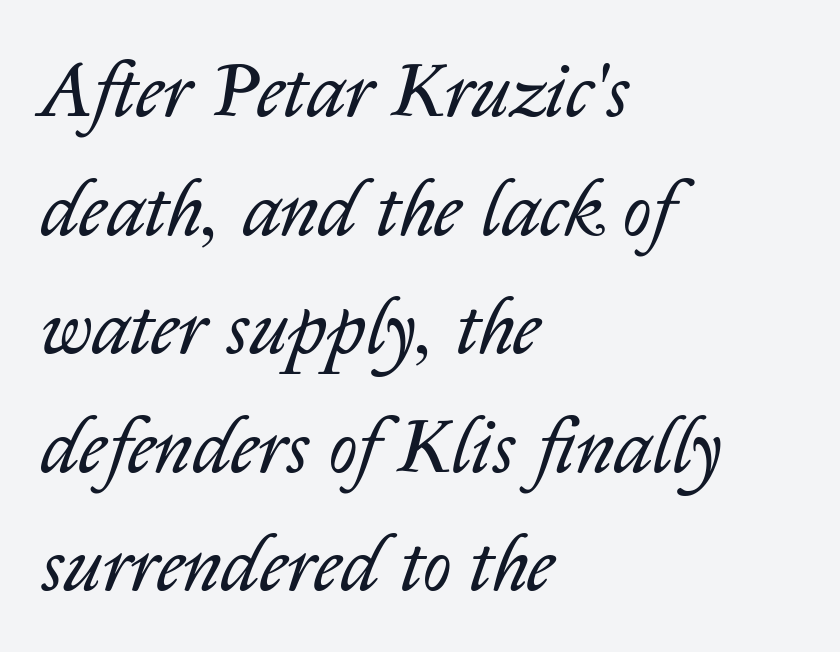
{"italic": "yes", "lean": "right", "slant_degrees": 14, "bold": "no", "weight": "regular", "width": "normal", "stroke_contrast": "low", "x_height": "medium", "monospaced": "no", "underline": "no", "align": "left", "line_spacing": "normal", "line_spacing_ratio": 1.52, "letter_spacing": "normal", "letter_spacing_em": 0.0, "glyph_px": 78}
